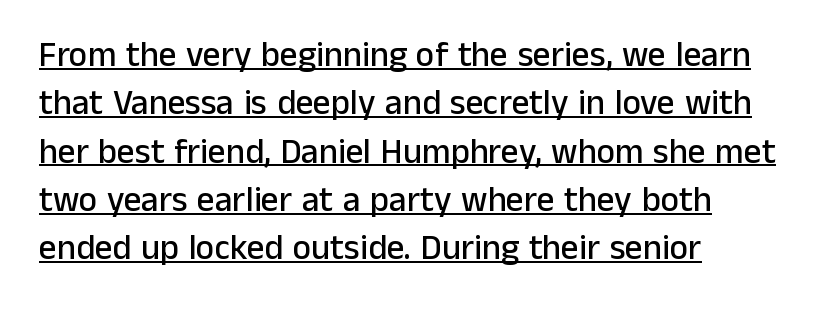
Q: Is the text italic (slanted)? A: No, it is upright.
Q: Is the typeface a serif or a sans-serif typeface? A: Sans-serif.
Q: Is the text underlined? A: Yes.
Q: How is the paragraph aligned? A: Left-aligned.
Q: Is the spacing between letters normal or unusually wide? A: Normal.
Q: Is the spacing between lines tight, normal or loose? A: Normal.
Q: Width (condensed, normal, or wide)? A: Normal.
Q: Stroke contrast? A: Low.
Q: x-height? A: Medium.
Q: Monospaced? A: No.
